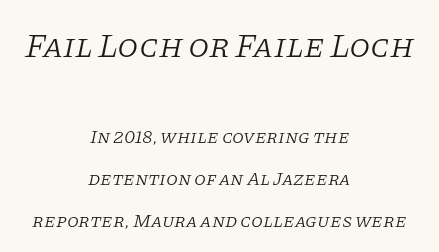
The image shows 34 px light serif type, italic (leaning right); set centered, loose line spacing (2.2x), normal letter spacing, not underlined; the first (top) block is 1.79x larger; low stroke contrast and a large x-height.
